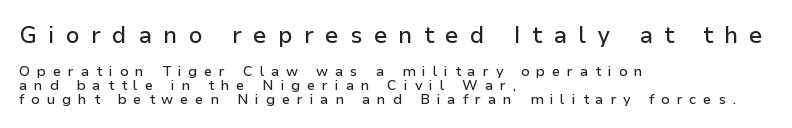
Does the bottom block carry the larger type? No, the top block does. Alignment: flush left. The type is letterspaced generously, with wide tracking. A clean baseline with only descenders dipping below it.
